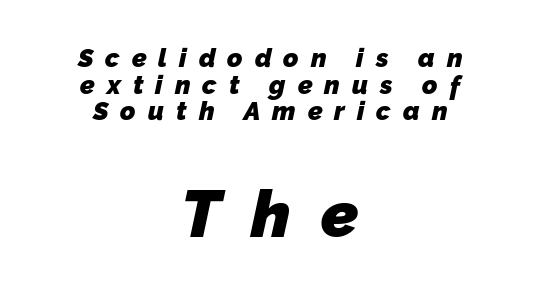
The image shows 66 px heavy sans-serif type; set centered, tight line spacing (1.02x), unusually wide letter spacing (+0.46 em), not underlined; the second (bottom) block is 2.54x larger; low stroke contrast and a medium x-height.
